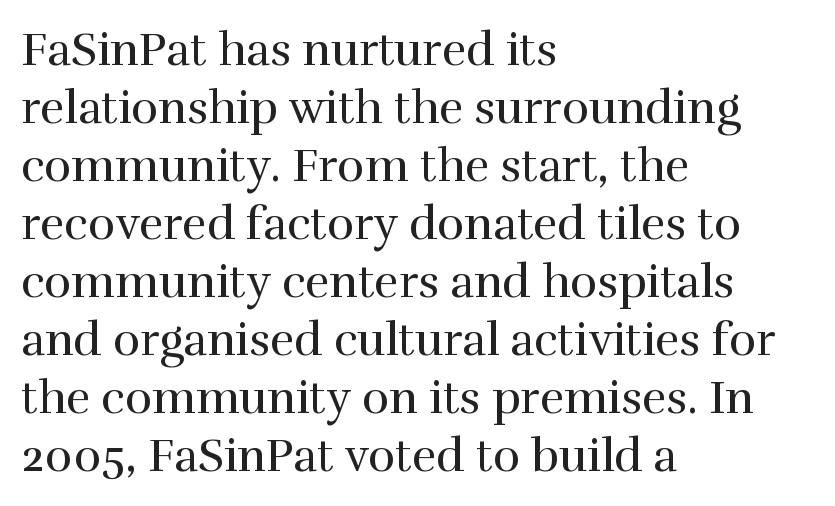
The lettering stays uniformly vertical, giving the passage a roman look. Does the type have serifs? Yes, each stem ends in a small foot. Check under the words: just untouched page. These lines keep a tight, regular rhythm from letter to letter.
